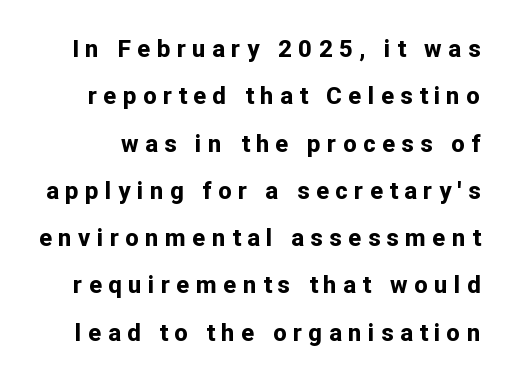
Q: Is the text bold? A: Yes.
Q: Is the text italic (slanted)? A: No, it is upright.
Q: Is the text underlined? A: No.
Q: Is the spacing between letters normal or unusually wide? A: Unusually wide.
Q: Is the spacing between lines tight, normal or loose? A: Loose.
